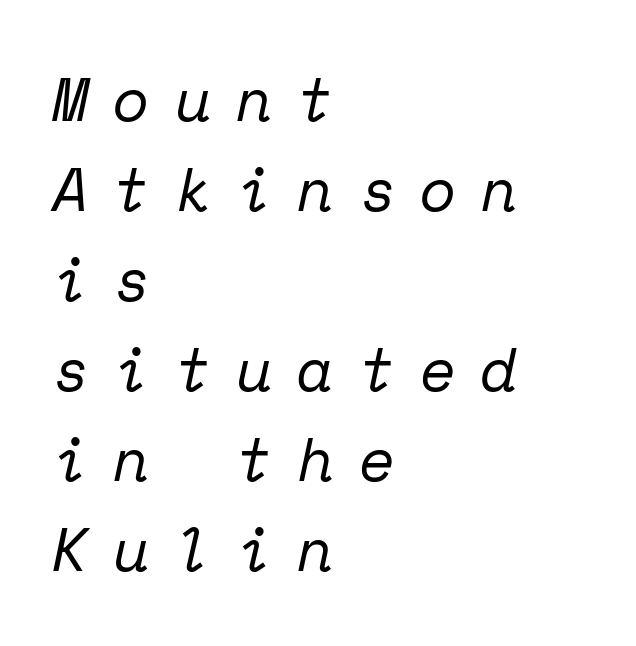
Q: Is the text bold? A: No.
Q: Is the text italic (slanted)? A: Yes, it leans right by about 12 degrees.
Q: Is the typeface a serif or a sans-serif typeface? A: Serif.
Q: Is the text underlined? A: No.
Q: How is the paragraph aligned? A: Left-aligned.
Q: Is the spacing between letters normal or unusually wide? A: Unusually wide.
Q: Is the spacing between lines tight, normal or loose? A: Normal.
Q: Width (condensed, normal, or wide)? A: Normal.
Q: Stroke contrast? A: Low.
Q: x-height? A: Medium.
Q: Monospaced? A: Yes.
